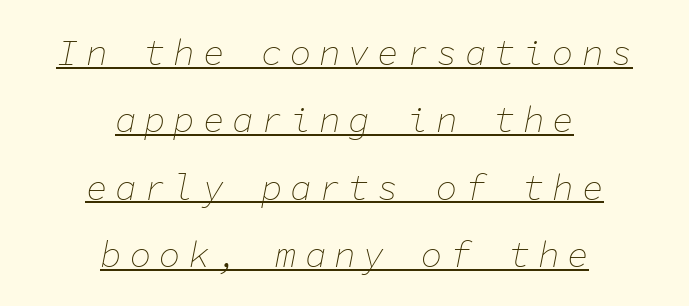
{"italic": "yes", "lean": "right", "slant_degrees": 11, "bold": "no", "weight": "thin", "width": "normal", "stroke_contrast": "low", "x_height": "medium", "monospaced": "yes", "underline": "yes", "align": "center", "line_spacing_ratio": 1.87, "letter_spacing": "wide", "letter_spacing_em": 0.21, "glyph_px": 36}
